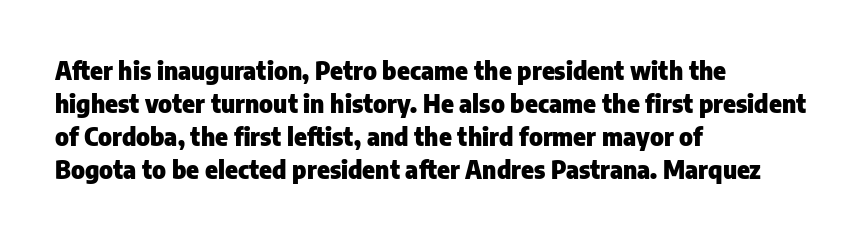
{"italic": "no", "bold": "yes", "underline": "no", "align": "left", "line_spacing": "normal", "line_spacing_ratio": 1.37, "letter_spacing": "normal", "letter_spacing_em": 0.0, "glyph_px": 24}
